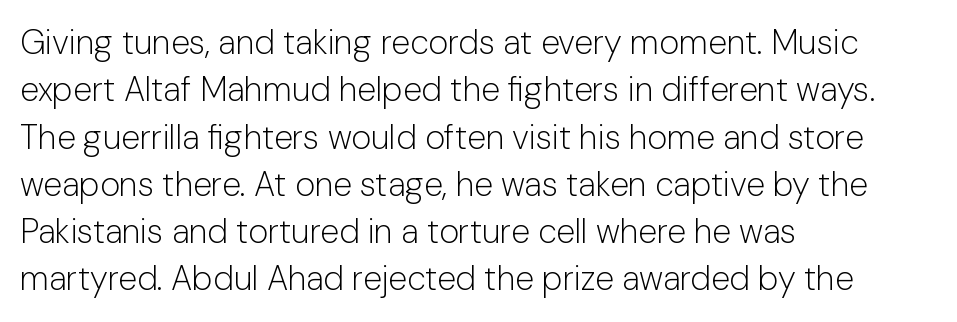
The image shows 34 px light sans-serif type, upright; set left-aligned, normal line spacing (1.39x), normal letter spacing, not underlined; low stroke contrast and a medium x-height.
